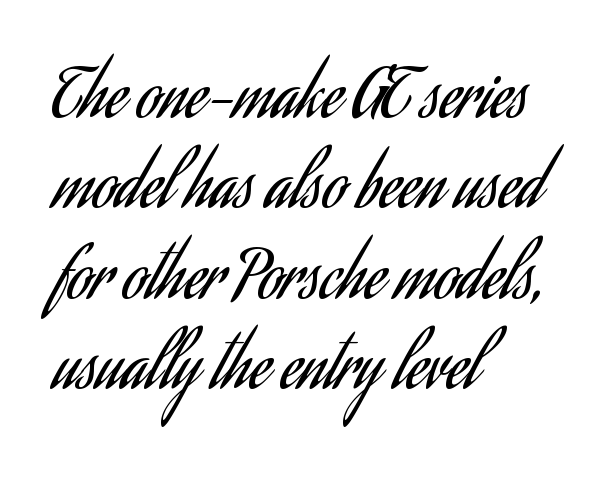
Q: Is the text bold? A: No.
Q: Is the text italic (slanted)? A: Yes.
Q: Is the typeface a serif or a sans-serif typeface? A: Sans-serif.
Q: Is the text underlined? A: No.
Q: How is the paragraph aligned? A: Left-aligned.
Q: Is the spacing between letters normal or unusually wide? A: Normal.
Q: Is the spacing between lines tight, normal or loose? A: Normal.
Q: Width (condensed, normal, or wide)? A: Condensed.
Q: Stroke contrast? A: Low.
Q: x-height? A: Small.
Q: Monospaced? A: No.
